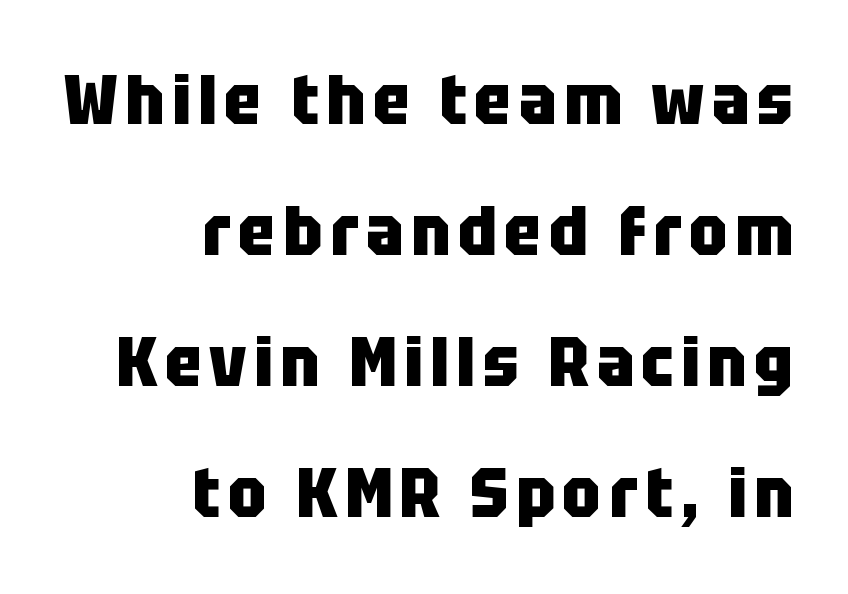
Q: Is the text bold? A: Yes.
Q: Is the text italic (slanted)? A: No, it is upright.
Q: Is the typeface a serif or a sans-serif typeface? A: Sans-serif.
Q: Is the text underlined? A: No.
Q: How is the paragraph aligned? A: Right-aligned.
Q: Is the spacing between lines tight, normal or loose? A: Loose.
Q: Width (condensed, normal, or wide)? A: Condensed.
Q: Stroke contrast? A: Low.
Q: x-height? A: Large.
Q: Monospaced? A: No.
